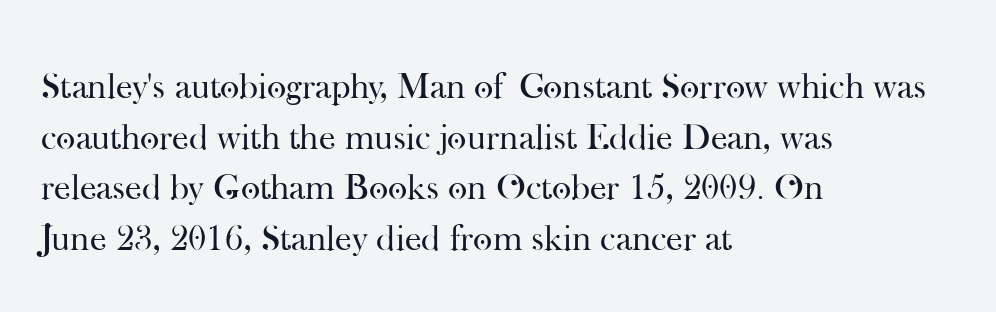
The image shows 37 px regular-weight serif type, upright; set left-aligned, normal line spacing (1.37x), normal letter spacing, not underlined; high stroke contrast and a small x-height.
